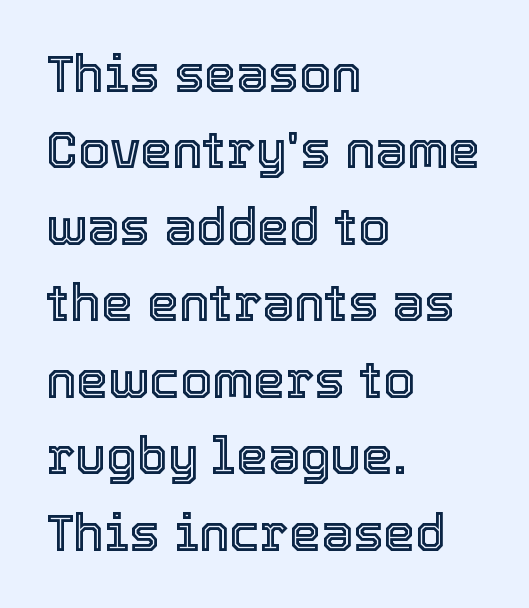
The image shows 51 px text type, upright; set left-aligned, normal line spacing (1.5x), normal letter spacing, not underlined; a medium x-height.
